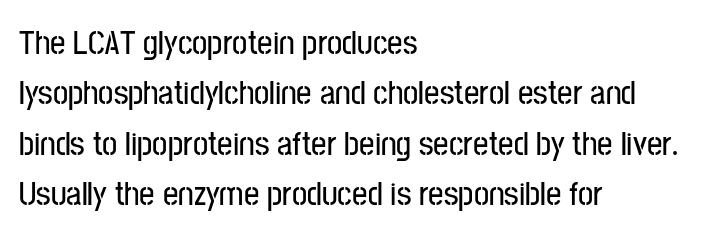
Q: Is the text italic (slanted)? A: No, it is upright.
Q: Is the typeface a serif or a sans-serif typeface? A: Sans-serif.
Q: Is the text underlined? A: No.
Q: How is the paragraph aligned? A: Left-aligned.
Q: Is the spacing between letters normal or unusually wide? A: Normal.
Q: Is the spacing between lines tight, normal or loose? A: Normal.
Q: Width (condensed, normal, or wide)? A: Condensed.
Q: Stroke contrast? A: Low.
Q: x-height? A: Medium.
Q: Monospaced? A: No.
